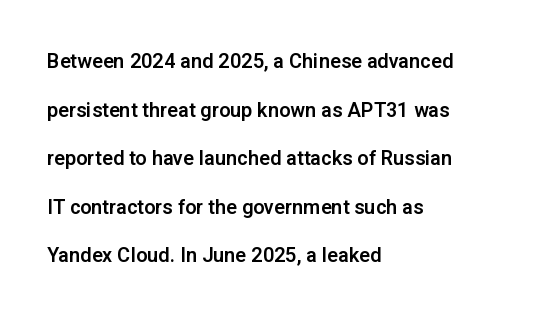
The letters stand upright; this is a roman face. Teacher's note: observe the even left margin — that is flush-left alignment. Honestly, the letter spacing is just normal — you wouldn't notice it. The rendering uses a large line-height, opening up the rows.
